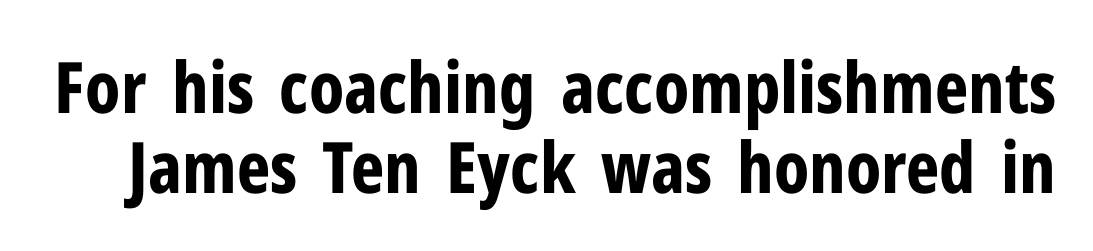
{"serif": "no", "italic": "no", "bold": "yes", "weight": "bold", "width": "condensed", "stroke_contrast": "low", "x_height": "medium", "monospaced": "no", "underline": "no", "line_spacing": "tight", "line_spacing_ratio": 1.12, "letter_spacing": "normal", "letter_spacing_em": 0.0, "glyph_px": 71}
